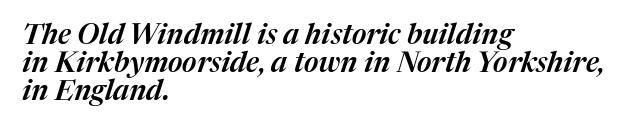
Q: Is the text italic (slanted)? A: Yes, it leans right by about 17 degrees.
Q: Is the text underlined? A: No.
Q: How is the paragraph aligned? A: Left-aligned.
Q: Is the spacing between letters normal or unusually wide? A: Normal.
Q: Is the spacing between lines tight, normal or loose? A: Tight.
Q: Width (condensed, normal, or wide)? A: Normal.
Q: Stroke contrast? A: Medium.
Q: x-height? A: Medium.
Q: Monospaced? A: No.
